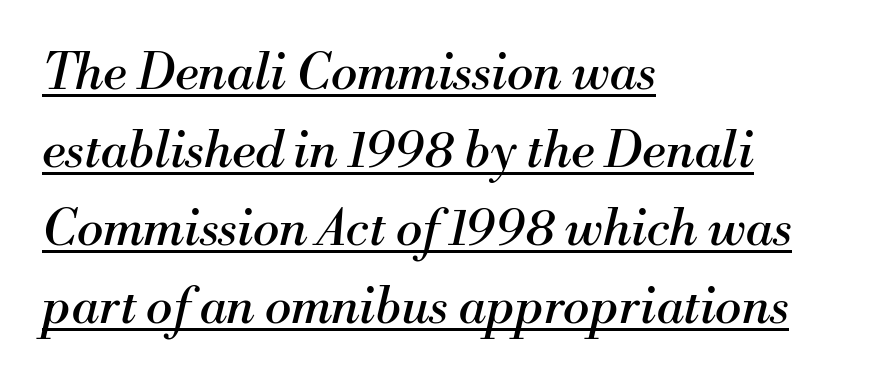
Slanted lettering throughout. Think of a printed novel: that variable character pitch is what you see here. How are the letters spaced? Ordinarily, with no added tracking. Students, observe the line beneath the letters — that is underlining. Small tapered or slab feet sit at the stroke ends, so this counts as serif.
